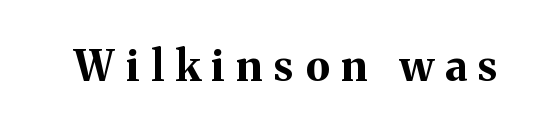
Q: Is the text bold? A: Yes.
Q: Is the text italic (slanted)? A: No, it is upright.
Q: Is the typeface a serif or a sans-serif typeface? A: Serif.
Q: Is the text underlined? A: No.
Q: Is the spacing between letters normal or unusually wide? A: Unusually wide.
Q: Width (condensed, normal, or wide)? A: Normal.
Q: Stroke contrast? A: Medium.
Q: x-height? A: Medium.
Q: Monospaced? A: No.
